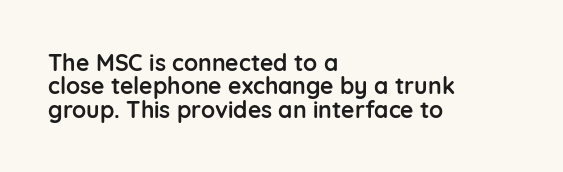
{"italic": "no", "bold": "yes", "underline": "no", "align": "left", "line_spacing": "tight", "line_spacing_ratio": 1.02, "letter_spacing": "normal", "letter_spacing_em": 0.0, "glyph_px": 23}
